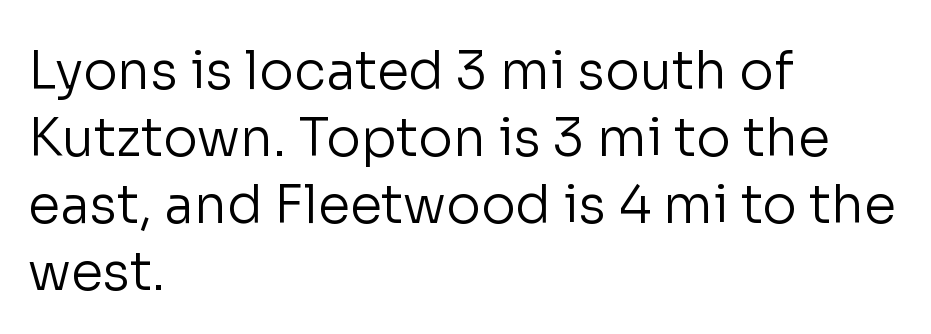
The image shows 52 px regular-weight sans-serif type, upright; set left-aligned, normal line spacing (1.29x), normal letter spacing, not underlined; low stroke contrast and a medium x-height.
